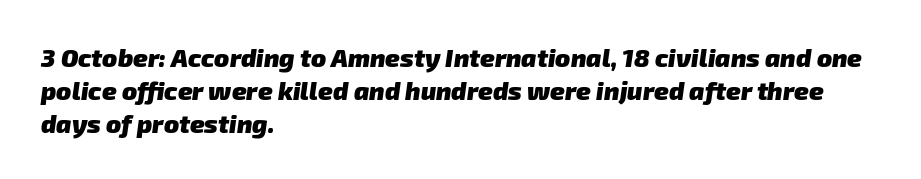
{"bold": "yes", "underline": "no", "align": "left", "line_spacing": "normal", "line_spacing_ratio": 1.32, "letter_spacing": "normal", "letter_spacing_em": 0.0, "glyph_px": 25}
